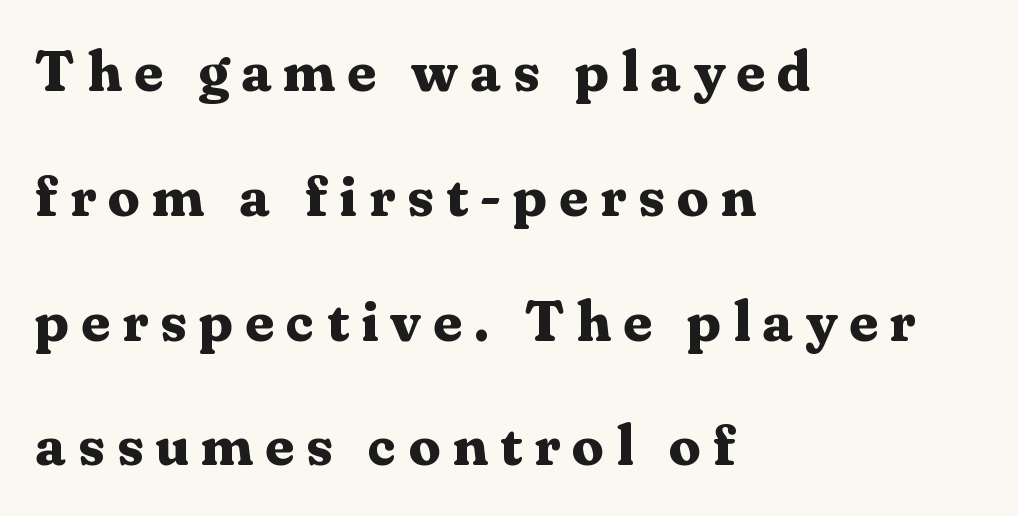
{"serif": "yes", "italic": "no", "bold": "yes", "weight": "bold", "width": "normal", "stroke_contrast": "medium", "x_height": "medium", "monospaced": "no", "underline": "no", "align": "left", "line_spacing": "loose", "line_spacing_ratio": 2.19, "letter_spacing": "wide", "letter_spacing_em": 0.21, "glyph_px": 57}
